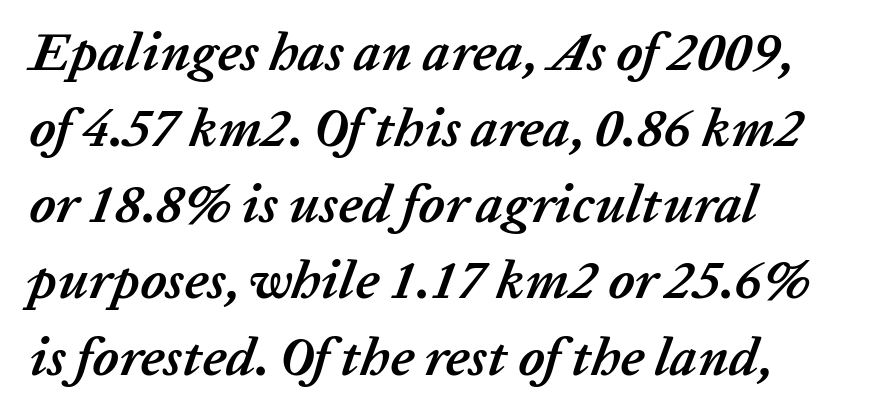
{"italic": "yes", "lean": "right", "slant_degrees": 20, "bold": "yes", "weight": "semibold", "width": "normal", "stroke_contrast": "low", "x_height": "medium", "monospaced": "no", "underline": "no", "align": "left", "line_spacing": "normal", "line_spacing_ratio": 1.41, "letter_spacing": "normal", "letter_spacing_em": 0.0, "glyph_px": 54}
